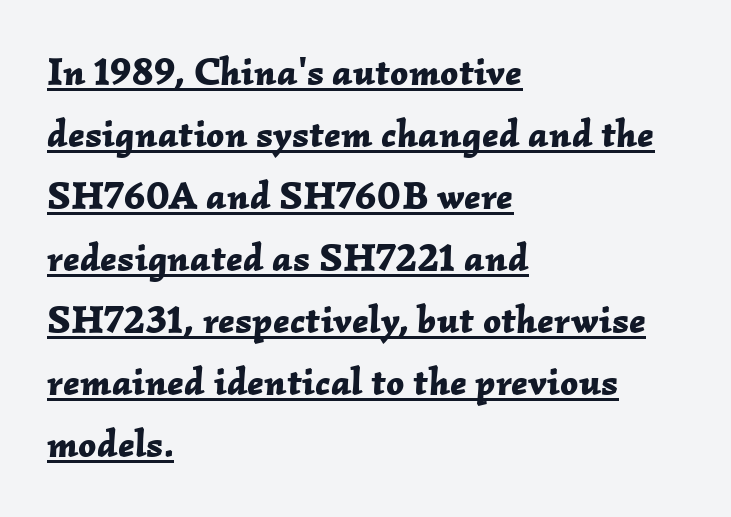
{"italic": "yes", "lean": "right", "slant_degrees": 2, "bold": "yes", "weight": "bold", "width": "normal", "stroke_contrast": "low", "x_height": "medium", "monospaced": "no", "underline": "yes", "align": "left", "line_spacing": "normal", "line_spacing_ratio": 1.59, "letter_spacing": "normal", "letter_spacing_em": 0.0, "glyph_px": 39}
